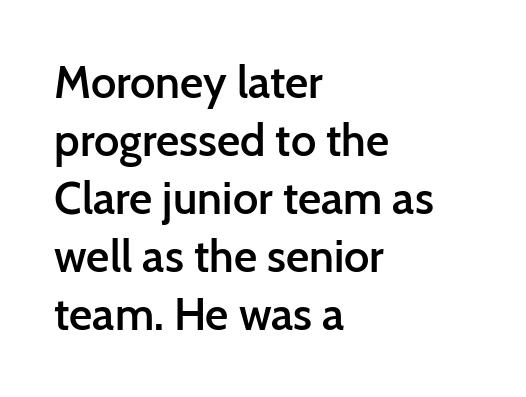
The image shows 45 px semibold sans-serif type, upright; set left-aligned, normal line spacing (1.29x), normal letter spacing, not underlined; low stroke contrast and a medium x-height.
